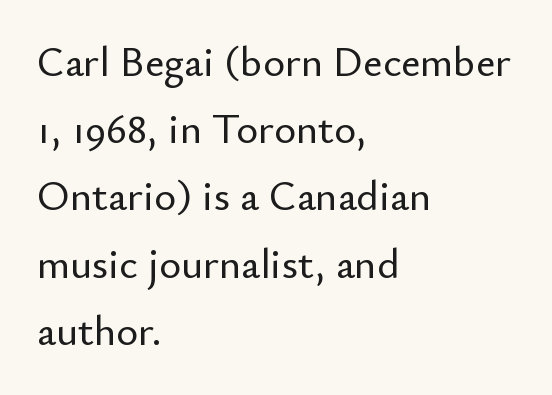
{"serif": "no", "italic": "no", "width": "normal", "stroke_contrast": "low", "x_height": "small", "monospaced": "no", "underline": "no", "align": "left", "line_spacing": "normal", "line_spacing_ratio": 1.6, "letter_spacing": "normal", "letter_spacing_em": 0.0, "glyph_px": 42}
